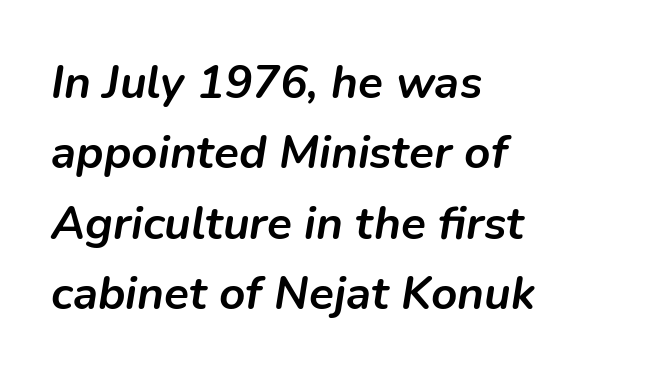
The image shows 46 px semibold type, italic (leaning right); set left-aligned, normal line spacing (1.53x), normal letter spacing, not underlined; low stroke contrast and a medium x-height.
